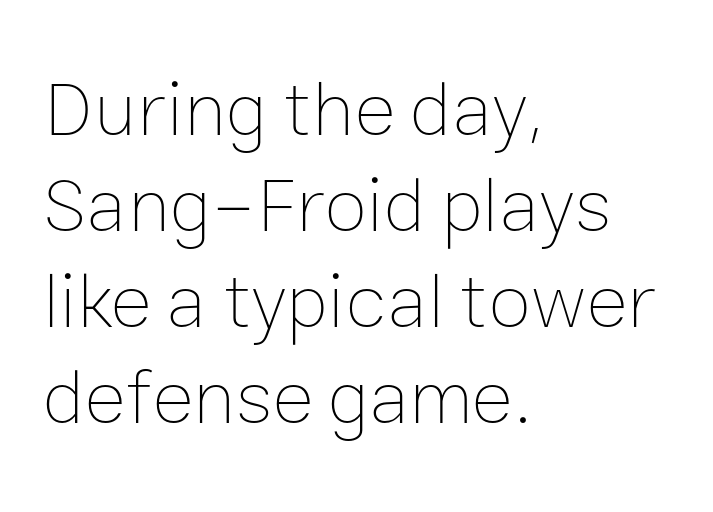
Q: Is the text bold? A: No.
Q: Is the text italic (slanted)? A: No, it is upright.
Q: Is the text underlined? A: No.
Q: How is the paragraph aligned? A: Left-aligned.
Q: Is the spacing between letters normal or unusually wide? A: Normal.
Q: Width (condensed, normal, or wide)? A: Normal.
Q: Stroke contrast? A: Low.
Q: x-height? A: Medium.
Q: Monospaced? A: No.
